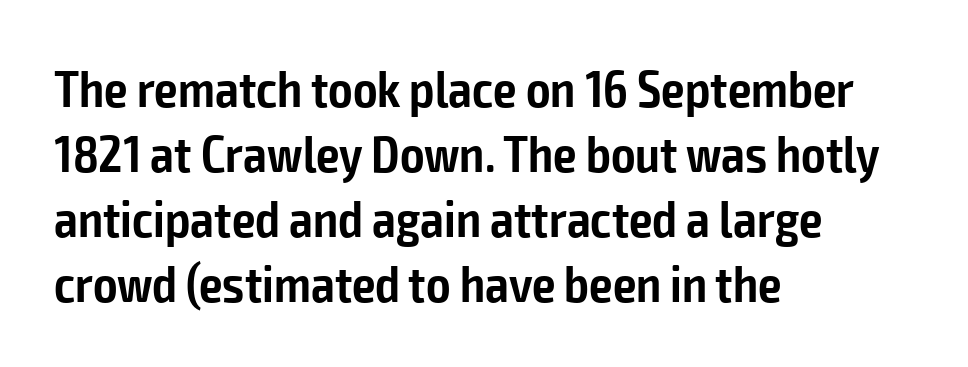
Caption: standard tracking, unaltered. Does the weight exceed regular? Yes, but only to semibold. Each new line begins a customary step beneath the previous one. A typesetter would call this proportional, since set widths differ per character. Type without underlining.
